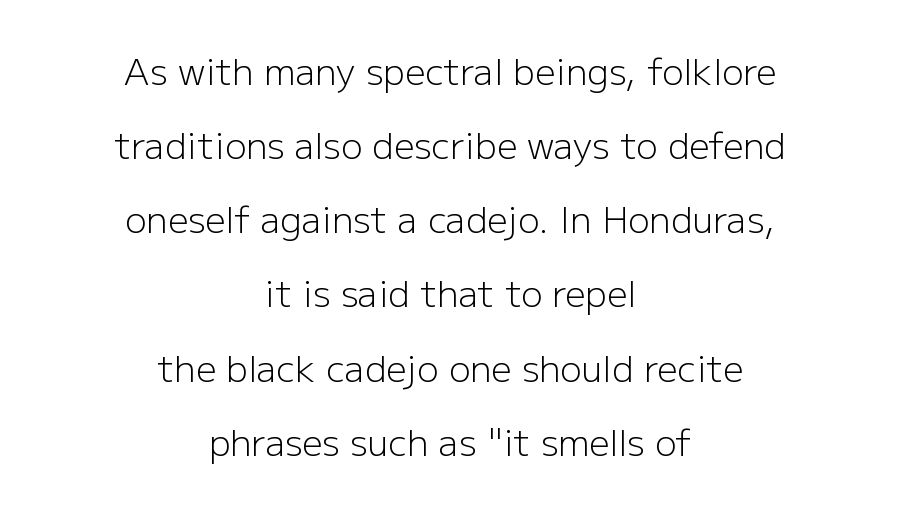
Q: Is the text bold? A: No.
Q: Is the text italic (slanted)? A: No, it is upright.
Q: Is the typeface a serif or a sans-serif typeface? A: Sans-serif.
Q: Is the text underlined? A: No.
Q: How is the paragraph aligned? A: Centered.
Q: Is the spacing between letters normal or unusually wide? A: Normal.
Q: Is the spacing between lines tight, normal or loose? A: Loose.
Q: Width (condensed, normal, or wide)? A: Normal.
Q: Stroke contrast? A: Low.
Q: x-height? A: Medium.
Q: Monospaced? A: No.
